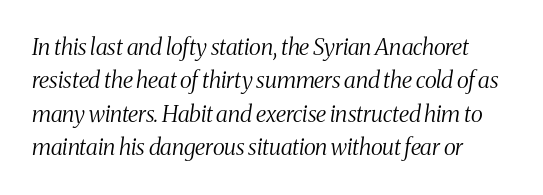
Q: Is the text bold? A: No.
Q: Is the text italic (slanted)? A: Yes, it leans right by about 8 degrees.
Q: Is the text underlined? A: No.
Q: Is the spacing between letters normal or unusually wide? A: Normal.
Q: Is the spacing between lines tight, normal or loose? A: Normal.
